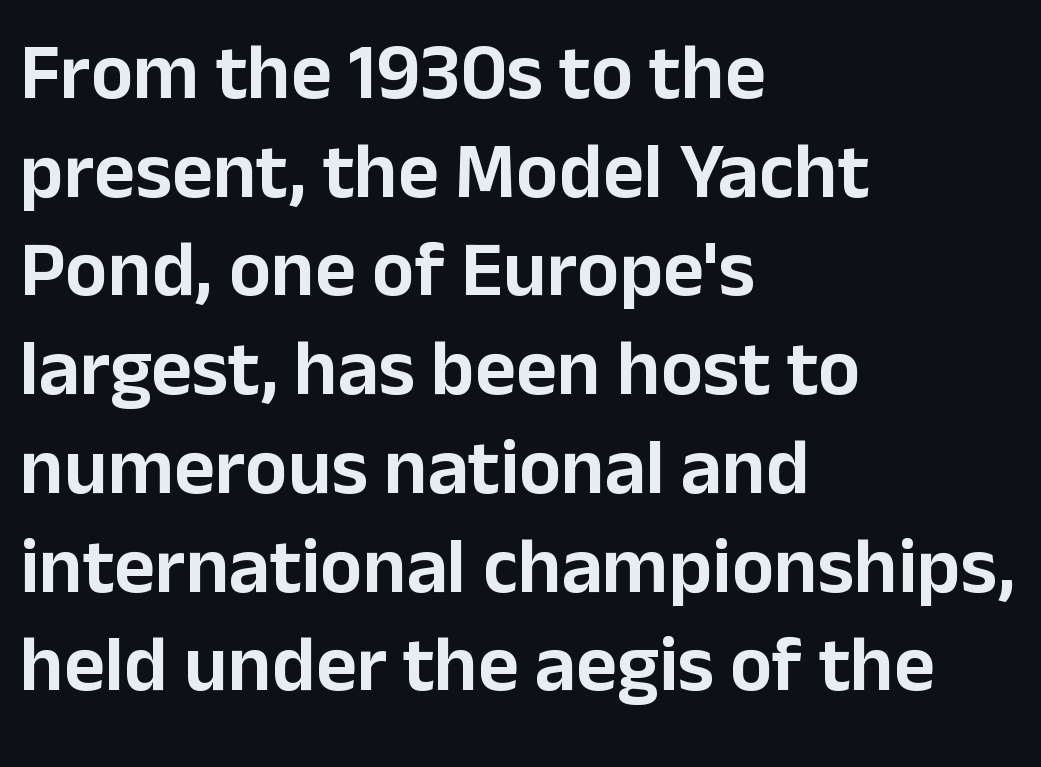
{"serif": "no", "italic": "no", "width": "normal", "stroke_contrast": "low", "x_height": "medium", "monospaced": "no", "underline": "no", "align": "left", "line_spacing": "normal", "line_spacing_ratio": 1.25, "letter_spacing": "normal", "letter_spacing_em": 0.0, "glyph_px": 79}
